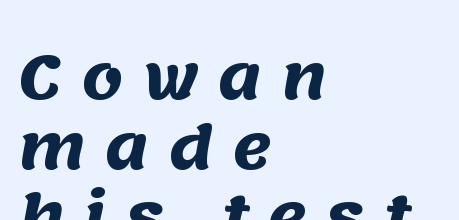
{"serif": "no", "bold": "yes", "weight": "heavy", "width": "normal", "stroke_contrast": "medium", "x_height": "large", "monospaced": "no", "underline": "no", "align": "left", "line_spacing_ratio": 1.18, "letter_spacing": "wide", "letter_spacing_em": 0.33, "glyph_px": 59}
